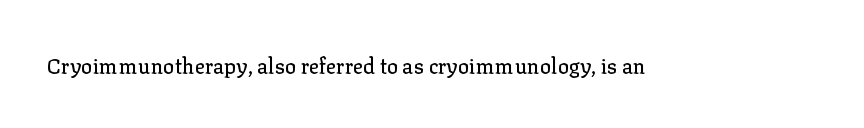
The image shows 21 px text type, upright; set normal letter spacing, not underlined.
